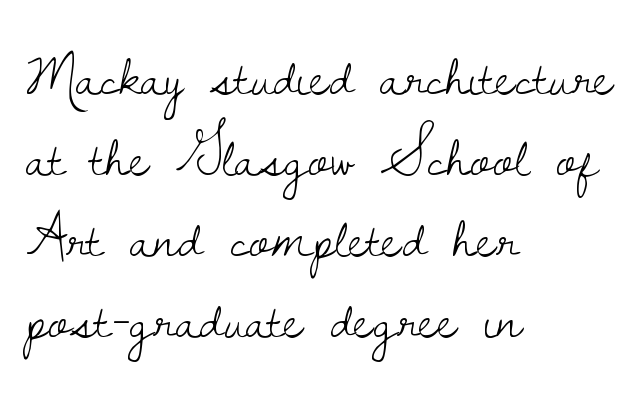
The zone under the glyphs is completely vacant. Counters stay open thanks to moderate or lighter strokes. The typesetter chose a ragged-right arrangement here.
